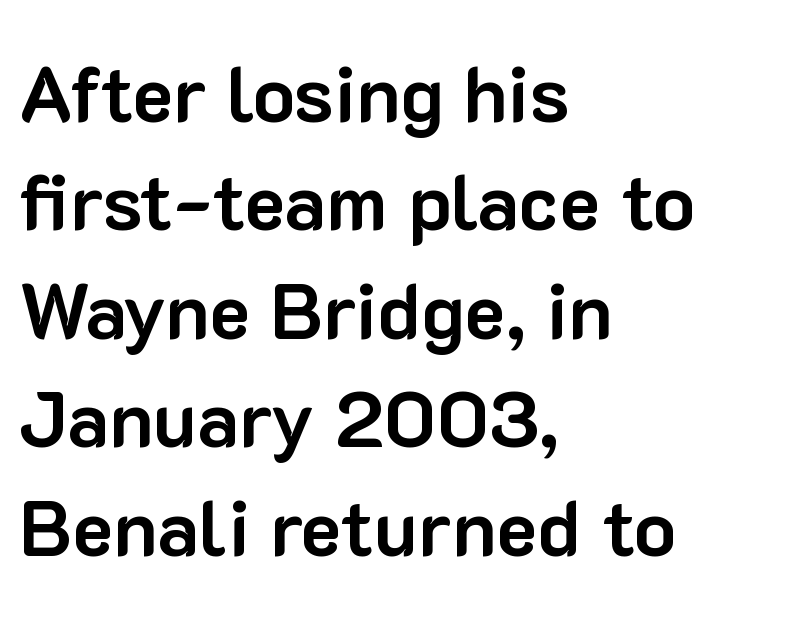
Q: Is the text bold? A: Yes.
Q: Is the text italic (slanted)? A: No, it is upright.
Q: Is the typeface a serif or a sans-serif typeface? A: Sans-serif.
Q: Is the text underlined? A: No.
Q: How is the paragraph aligned? A: Left-aligned.
Q: Is the spacing between letters normal or unusually wide? A: Normal.
Q: Is the spacing between lines tight, normal or loose? A: Normal.
Q: Width (condensed, normal, or wide)? A: Normal.
Q: Stroke contrast? A: Low.
Q: x-height? A: Medium.
Q: Monospaced? A: No.
